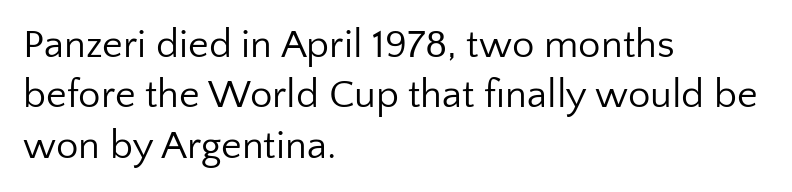
Q: Is the text bold? A: No.
Q: Is the text italic (slanted)? A: No, it is upright.
Q: Is the typeface a serif or a sans-serif typeface? A: Sans-serif.
Q: Is the text underlined? A: No.
Q: How is the paragraph aligned? A: Left-aligned.
Q: Is the spacing between letters normal or unusually wide? A: Normal.
Q: Is the spacing between lines tight, normal or loose? A: Normal.
Q: Width (condensed, normal, or wide)? A: Normal.
Q: Stroke contrast? A: Low.
Q: x-height? A: Medium.
Q: Monospaced? A: No.
